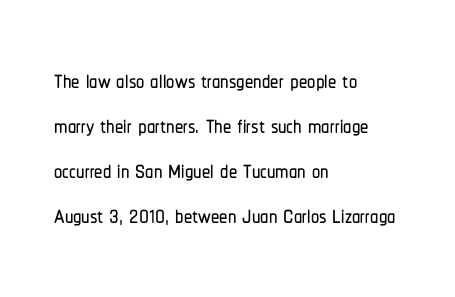
The image shows 33 px condensed sans-serif type, upright; set left-aligned, normal line spacing (1.36x), normal letter spacing, not underlined; low stroke contrast and a medium x-height.
